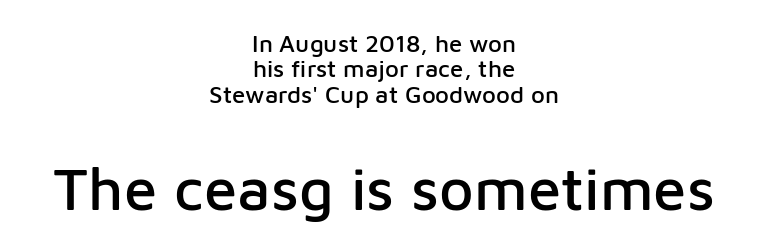
These lines stack symmetrically, like a column narrowing and widening about its center. These lines are rendered in a variable-pitch font. The composition opens small and finishes big. Descenders hang freely into open space. Does the lettering tilt? It doesn't — this is upright. What stands out about the letter spacing? Nothing — it is the standard amount.
